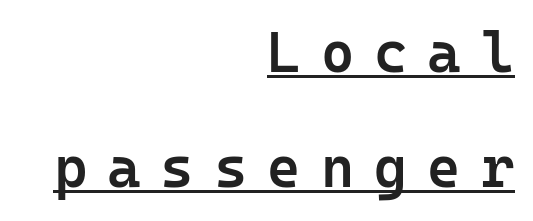
The image shows 57 px semibold sans-serif type, upright; set right-aligned, loose line spacing (2.02x), unusually wide letter spacing (+0.35 em), underlined; low stroke contrast and a medium x-height.
